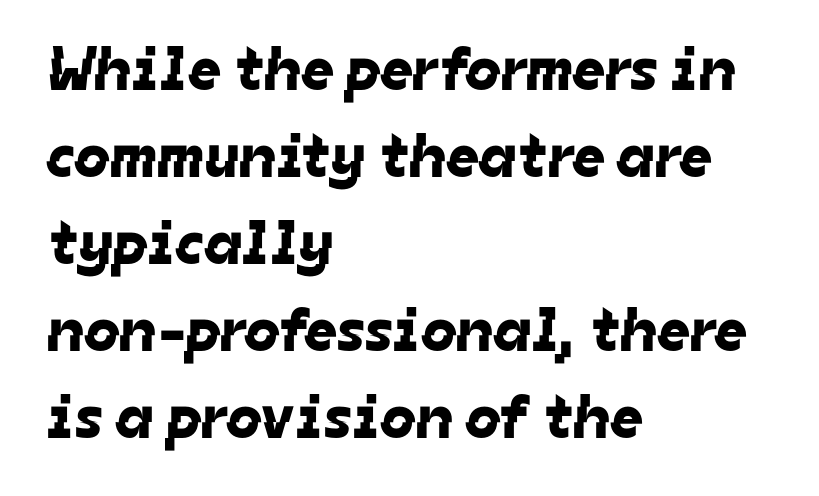
Q: Is the typeface a serif or a sans-serif typeface? A: Sans-serif.
Q: Is the text underlined? A: No.
Q: How is the paragraph aligned? A: Left-aligned.
Q: Is the spacing between letters normal or unusually wide? A: Normal.
Q: Is the spacing between lines tight, normal or loose? A: Normal.
Q: Width (condensed, normal, or wide)? A: Normal.
Q: Stroke contrast? A: Low.
Q: x-height? A: Medium.
Q: Monospaced? A: No.
